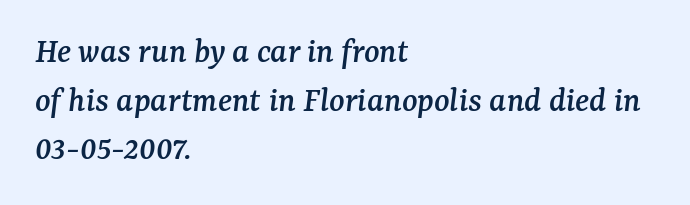
Character widths vary here, with narrow letters taking less room than wide ones. The face used here has a pronounced slope to its letters. Vertical spacing — default. Beneath every word, the page is bare. Each letter's strokes conclude with small projecting serifs. Compared with a centered layout, this one pins lines to the left instead.
